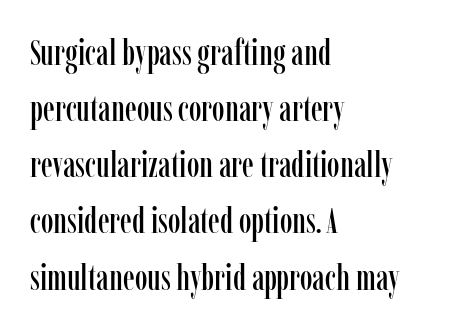
The image shows 36 px condensed serif type, upright; set left-aligned, normal line spacing (1.56x), normal letter spacing, not underlined; low stroke contrast and a medium x-height.
